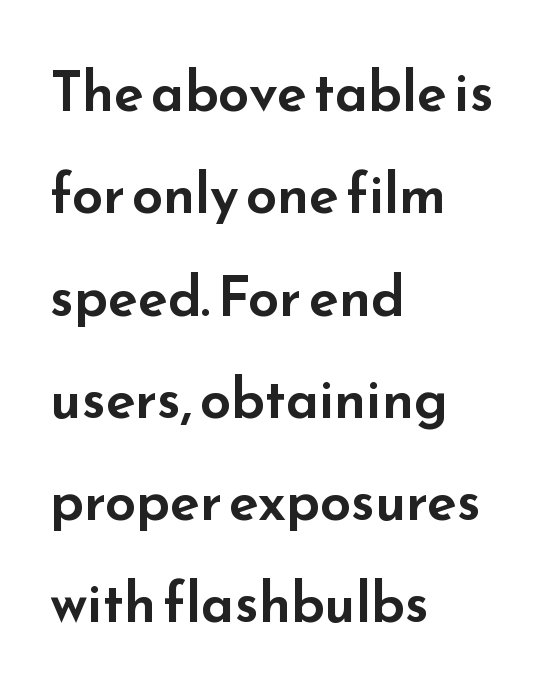
Casual observation: everything's shoved over to the left. Letterform terminals end flat and unadorned throughout the passage. Underlining? Definitely not there. The type sits square on the baseline with zero lean. Short note: letters normally spaced. The rendering uses natural spacing where letterforms have individual widths.
